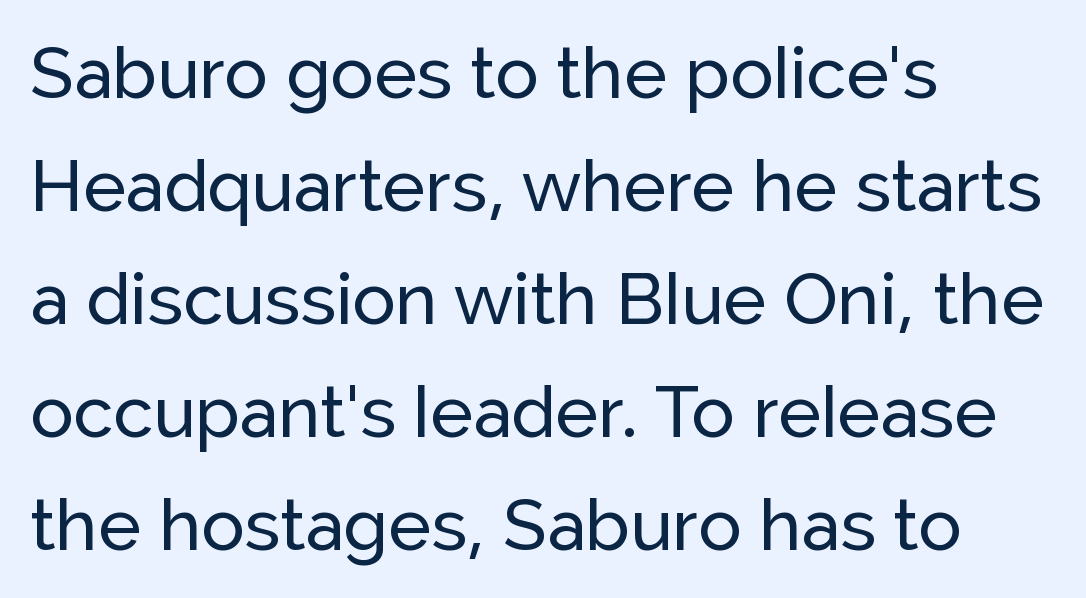
{"serif": "no", "italic": "no", "width": "normal", "stroke_contrast": "low", "x_height": "medium", "monospaced": "no", "underline": "no", "align": "left", "line_spacing": "normal", "line_spacing_ratio": 1.57, "letter_spacing": "normal", "letter_spacing_em": 0.0, "glyph_px": 72}
